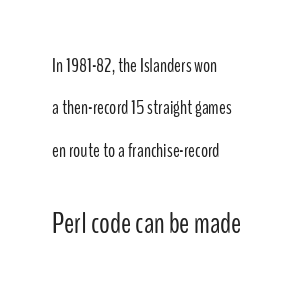
Q: Is the text bold? A: No.
Q: Is the text italic (slanted)? A: No, it is upright.
Q: Is the typeface a serif or a sans-serif typeface? A: Sans-serif.
Q: Is the text underlined? A: No.
Q: How is the paragraph aligned? A: Left-aligned.
Q: Is the spacing between letters normal or unusually wide? A: Normal.
Q: Is the spacing between lines tight, normal or loose? A: Loose.
Q: Which block of text is set in a larger size, the first (top) or the second (bottom)? A: The second (bottom) one.
Q: Width (condensed, normal, or wide)? A: Condensed.
Q: Stroke contrast? A: Low.
Q: x-height? A: Medium.
Q: Monospaced? A: No.
